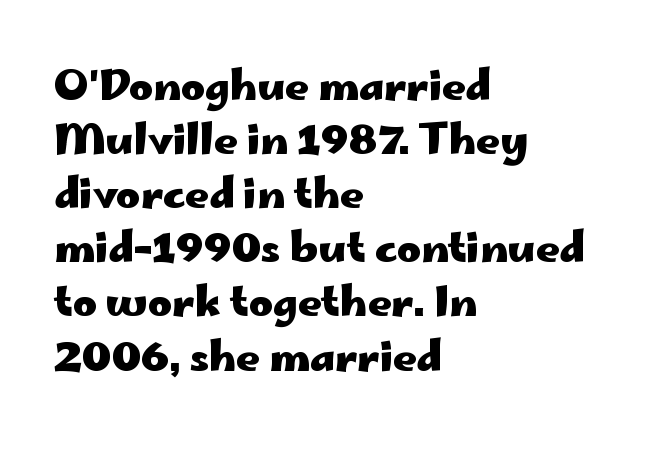
Q: Is the text bold? A: Yes.
Q: Is the text italic (slanted)? A: No, it is upright.
Q: Is the typeface a serif or a sans-serif typeface? A: Sans-serif.
Q: Is the text underlined? A: No.
Q: How is the paragraph aligned? A: Left-aligned.
Q: Is the spacing between letters normal or unusually wide? A: Normal.
Q: Is the spacing between lines tight, normal or loose? A: Normal.
Q: Width (condensed, normal, or wide)? A: Wide.
Q: Stroke contrast? A: Low.
Q: x-height? A: Small.
Q: Monospaced? A: No.
